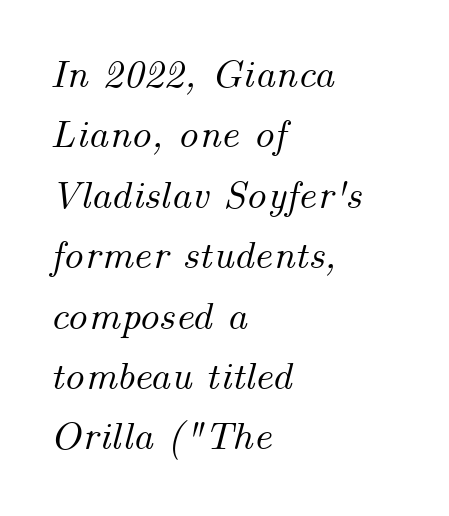
If you drew a line through each stem, it would be angled. Which margin do the lines hug? The left one — the right edge is uneven. The glyphs are unaccompanied by any horizontal stroke below them. Does the leading feel generous? No, just average. In terms of letterspacing, this is plain default setting. Proportional: the letters do not fall into vertical columns.
